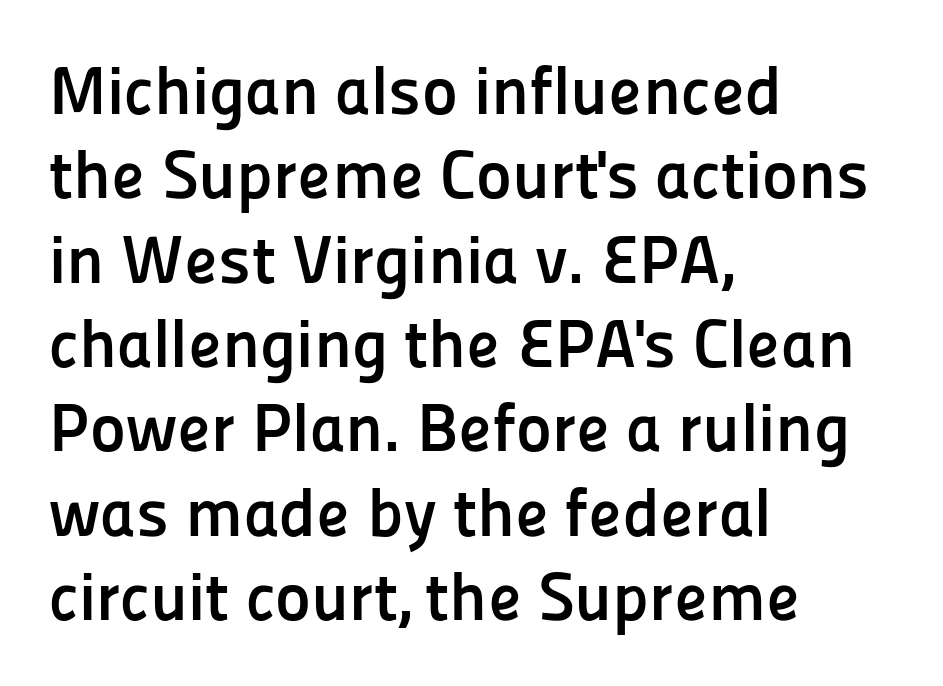
You'd pick this weight for a headline — it's a proper bold. These lines keep a tight, regular rhythm from letter to letter. All the whitespace from short lines collects on the right. Stroke terminals: plain, sans-serif. Honestly, there is no underline to notice here at all.
